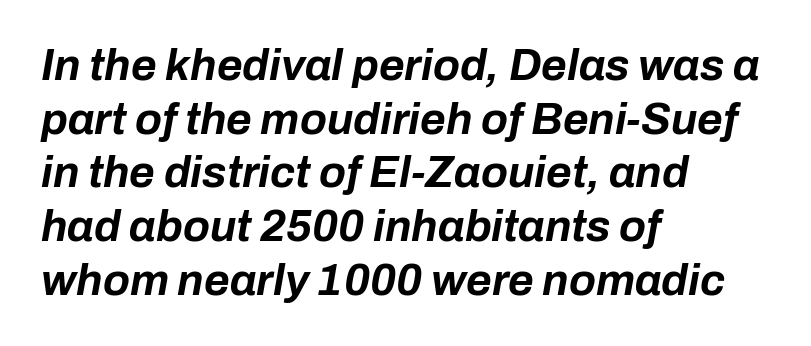
Proportional: the letters do not fall into vertical columns. Its strokes are broad and dark, the hallmark of bold type. The gaps between neighbouring characters are ordinary and unremarkable. Reading down the block, your eye returns to a fixed left position each line.
